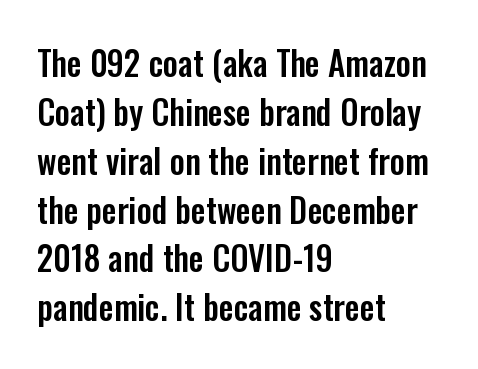
The tracking reads as untouched default to a designer's eye. Decoration check: the copy has no underline. Ascenders rise straight up at ninety degrees. The compositor pushed each line to the left boundary.
